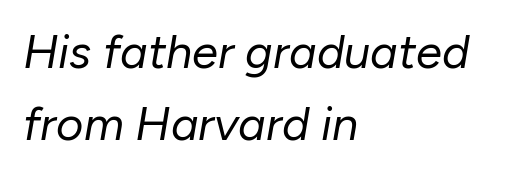
The paragraph shown leans on its left margin. One glance says typical: line gaps are just what's usual. Emphasis-style slanted type is in use. Descenders hang freely into open space. The typeface has the unassuming heft of standard copy or less.
